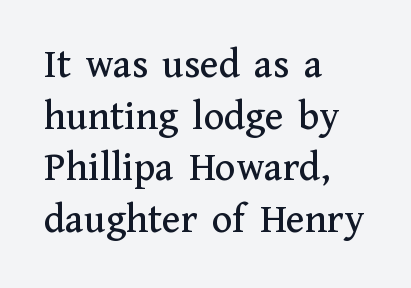
{"serif": "yes", "italic": "no", "width": "normal", "stroke_contrast": "medium", "x_height": "medium", "monospaced": "no", "underline": "no", "align": "left", "line_spacing_ratio": 1.23, "letter_spacing": "normal", "letter_spacing_em": 0.0, "glyph_px": 42}
